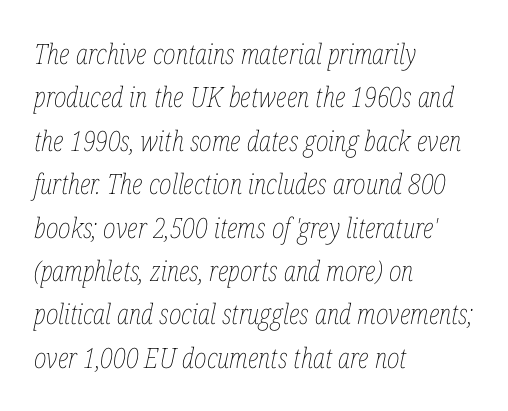
How are the letters spaced? Ordinarily, with no added tracking. The compositor pushed each line to the left boundary. Looking at the ascenders, they clearly lean. Lines of text with bare space underneath. Unbolded letterforms with no extra heft. Students, observe: this is what conventionally led text looks like.
